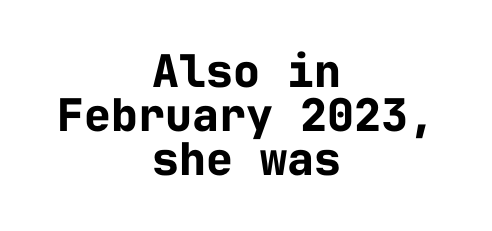
Each letter, wide or thin by design, is forced into the same width here. Classification — sans serif. No italicization has been applied; the sample stays upright. Characters follow at the spacing the type designer built in. The baseline area is clear. Caption: multi-line text, centered on the measure.
